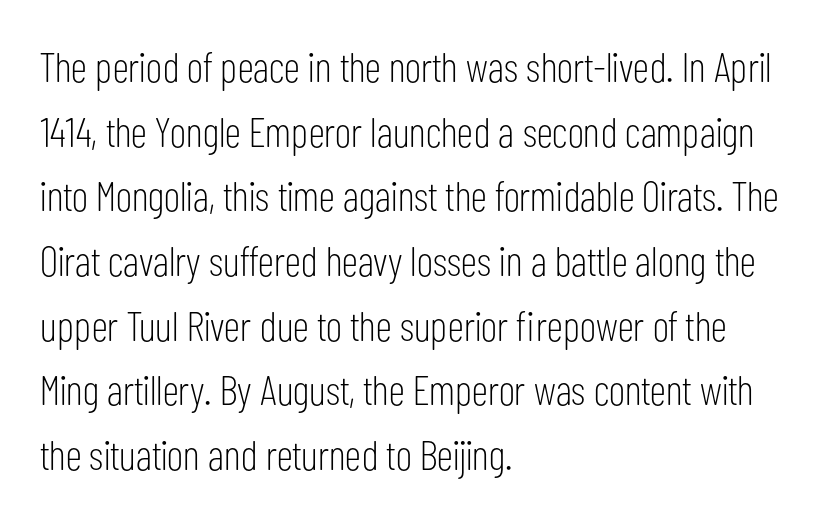
Q: Is the text bold? A: No.
Q: Is the text italic (slanted)? A: No, it is upright.
Q: Is the typeface a serif or a sans-serif typeface? A: Sans-serif.
Q: Is the text underlined? A: No.
Q: How is the paragraph aligned? A: Left-aligned.
Q: Is the spacing between letters normal or unusually wide? A: Normal.
Q: Is the spacing between lines tight, normal or loose? A: Normal.
Q: Width (condensed, normal, or wide)? A: Condensed.
Q: Stroke contrast? A: Low.
Q: x-height? A: Medium.
Q: Monospaced? A: No.
